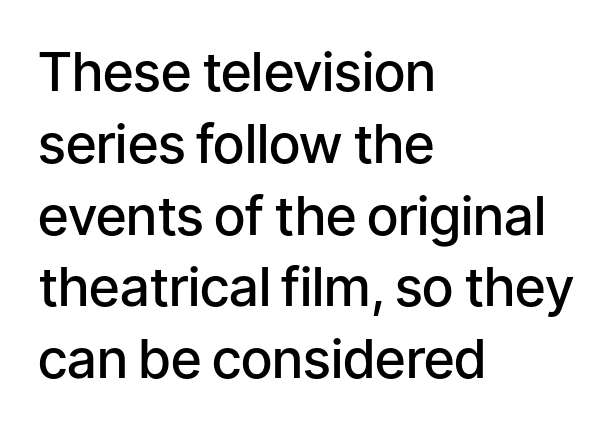
The image shows 54 px semibold sans-serif type, upright; set left-aligned, normal line spacing (1.33x), normal letter spacing, not underlined; low stroke contrast and a medium x-height.
